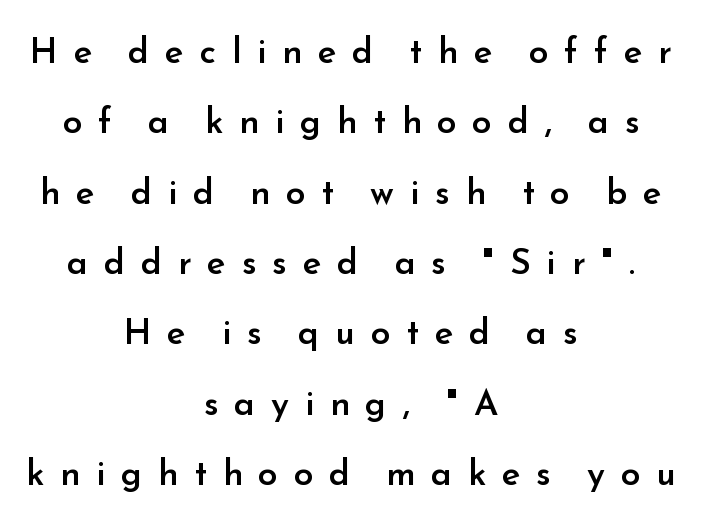
Look at the stroke-to-counter ratio: somewhat heavy, a semibold. Note: no serifs on the glyphs. The leading is generous, giving the passage an open texture. A clean baseline with only descenders dipping below it. The horizontal fit of the characters is loose and conspicuously gappy.
